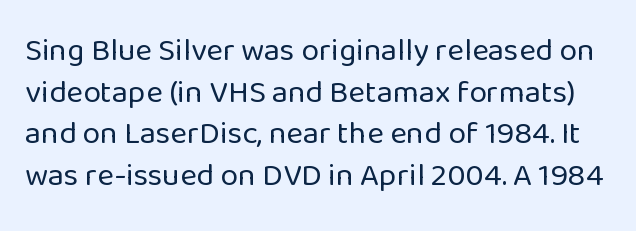
Q: Is the text bold? A: No.
Q: Is the text italic (slanted)? A: No, it is upright.
Q: Is the typeface a serif or a sans-serif typeface? A: Sans-serif.
Q: Is the text underlined? A: No.
Q: Is the spacing between letters normal or unusually wide? A: Normal.
Q: Is the spacing between lines tight, normal or loose? A: Normal.
Q: Width (condensed, normal, or wide)? A: Normal.
Q: Stroke contrast? A: Low.
Q: x-height? A: Medium.
Q: Monospaced? A: No.
